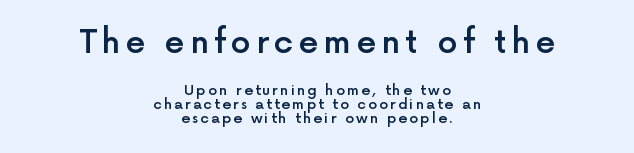
The image shows 32 px semibold sans-serif type, upright; set centered, tight line spacing (1.01x), not underlined; the first (top) block is 2.29x larger; a medium x-height.
